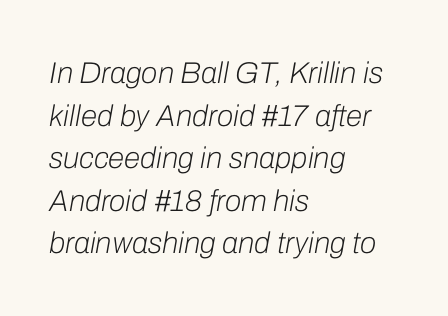
The image shows 30 px light type, italic (leaning right); set left-aligned, normal line spacing (1.42x), normal letter spacing, not underlined; low stroke contrast and a medium x-height.
